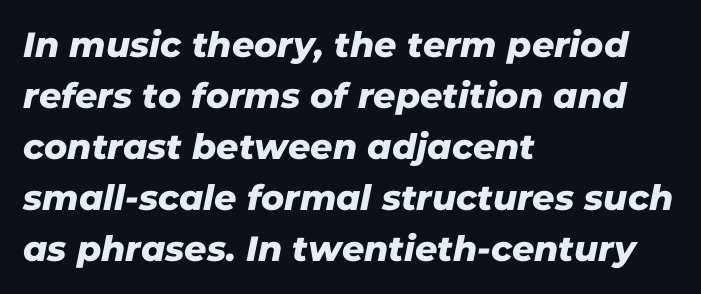
{"serif": "no", "width": "normal", "stroke_contrast": "low", "x_height": "medium", "monospaced": "no", "underline": "no", "align": "left", "line_spacing": "normal", "line_spacing_ratio": 1.46, "letter_spacing": "normal", "letter_spacing_em": 0.0, "glyph_px": 35}
